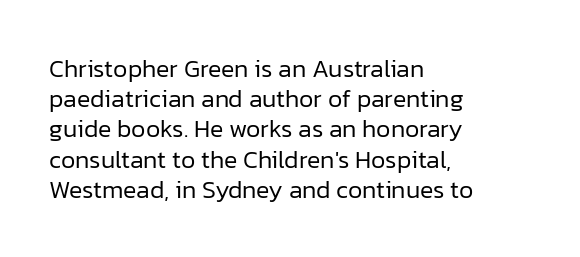
Q: Is the text bold? A: No.
Q: Is the text italic (slanted)? A: No, it is upright.
Q: Is the text underlined? A: No.
Q: How is the paragraph aligned? A: Left-aligned.
Q: Is the spacing between letters normal or unusually wide? A: Normal.
